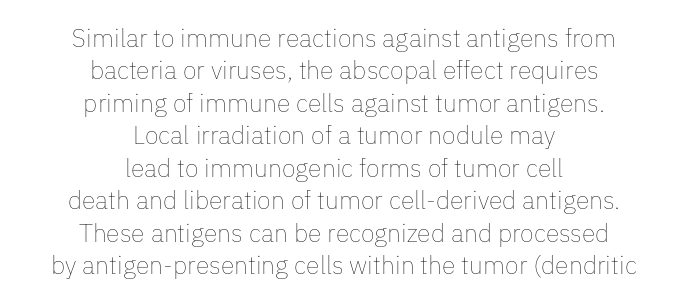
The image shows 25 px text type, upright; set centered, normal line spacing (1.3x), normal letter spacing, not underlined.
